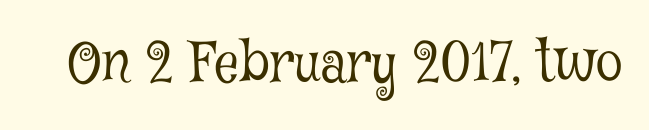
Q: Is the text bold? A: No.
Q: Is the text italic (slanted)? A: No, it is upright.
Q: Is the typeface a serif or a sans-serif typeface? A: Serif.
Q: Is the text underlined? A: No.
Q: Is the spacing between letters normal or unusually wide? A: Normal.
Q: Width (condensed, normal, or wide)? A: Condensed.
Q: Stroke contrast? A: Low.
Q: x-height? A: Medium.
Q: Monospaced? A: No.
